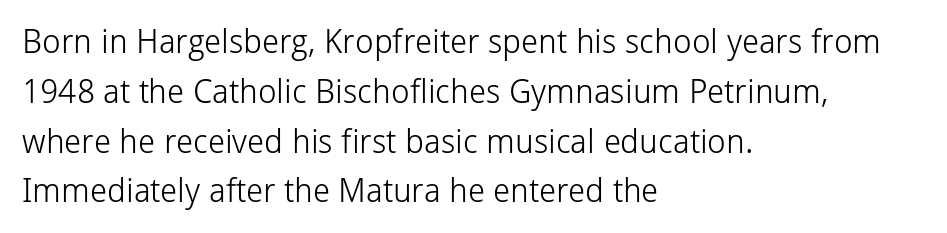
The image shows 33 px light sans-serif type, upright; set left-aligned, normal line spacing (1.51x), normal letter spacing, not underlined; low stroke contrast and a medium x-height.
